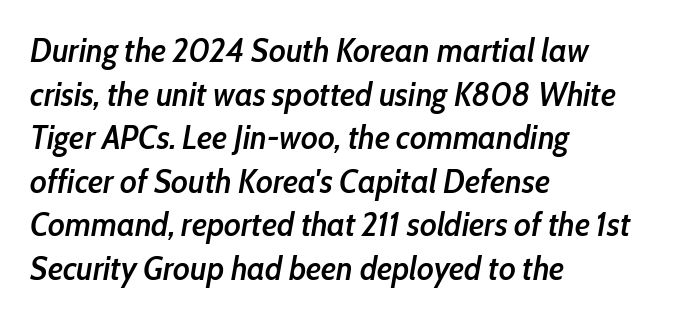
The image shows 33 px semibold, condensed type, italic (leaning right); set left-aligned, normal line spacing (1.32x), normal letter spacing, not underlined; low stroke contrast and a medium x-height.
